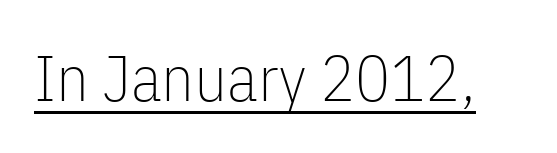
Letter spacing: default. Style check: upright. Spacing verdict: proportional, widths tailored to each character. Stroke mass is kept to a normal reading level or below.
